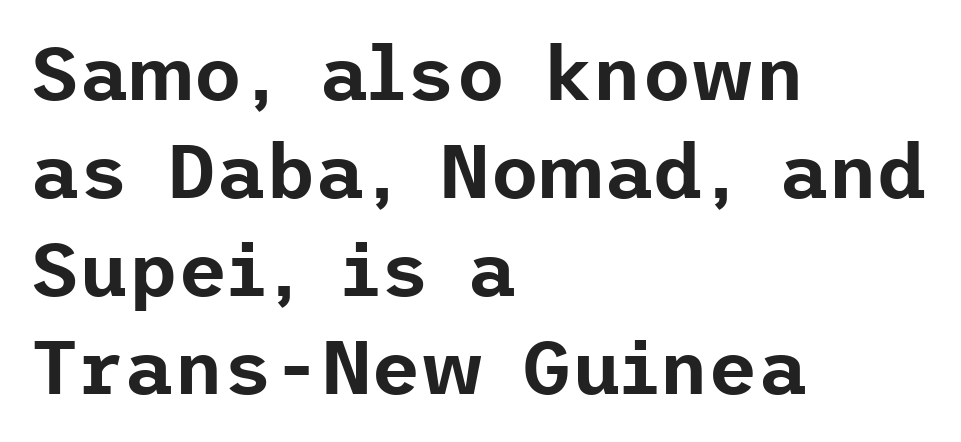
The image shows 76 px sans-serif type, upright; set left-aligned, normal line spacing (1.29x), normal letter spacing, not underlined; low stroke contrast and a medium x-height.
